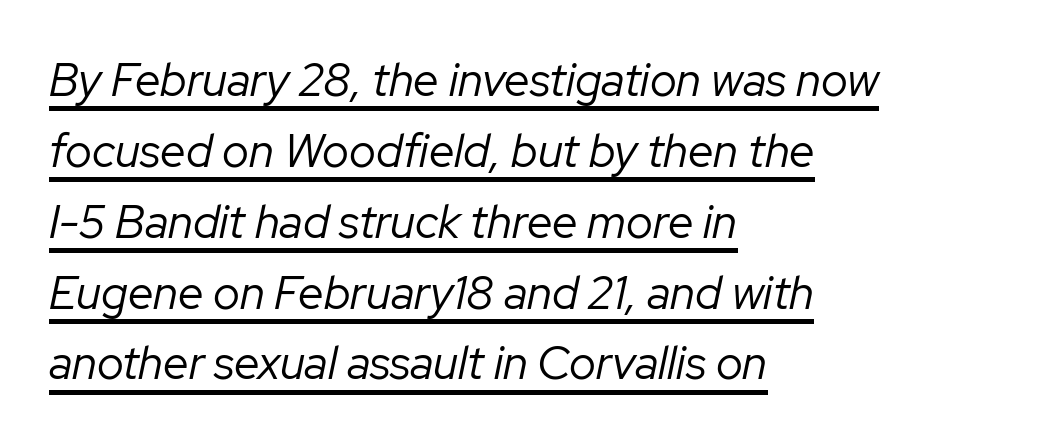
{"italic": "yes", "lean": "right", "slant_degrees": 12, "bold": "no", "weight": "regular", "width": "normal", "stroke_contrast": "low", "x_height": "medium", "monospaced": "no", "underline": "yes", "align": "left", "line_spacing": "normal", "line_spacing_ratio": 1.54, "letter_spacing": "normal", "letter_spacing_em": 0.0, "glyph_px": 46}
